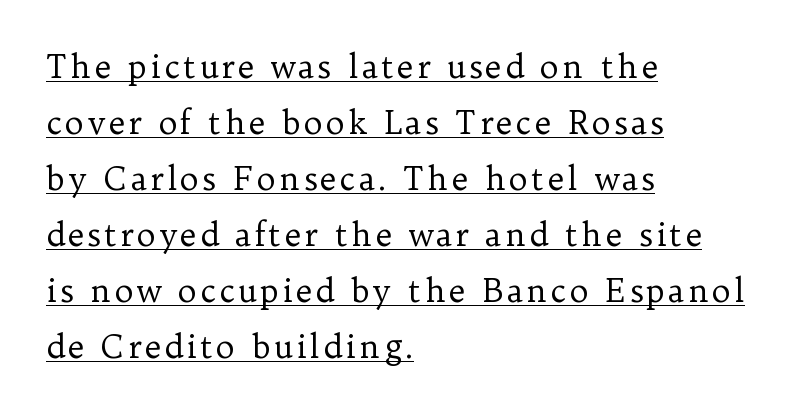
Every character sits straight up, as roman type does. Small tapered or slab feet sit at the stroke ends, so this counts as serif. Looks like someone drew a line under every word here. The letters advance in unequal steps, a hallmark of proportional type.
